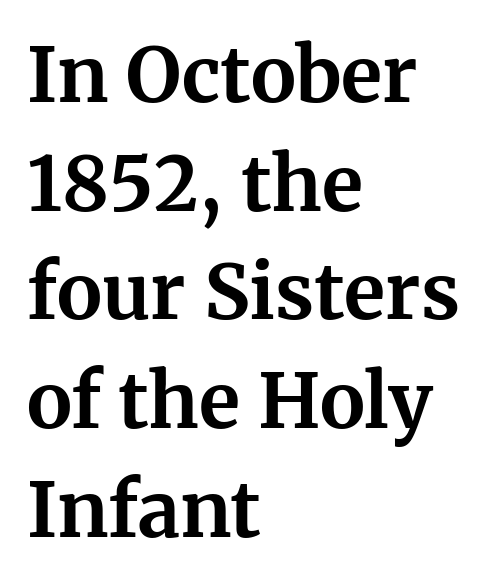
Leading: standard. The letters sit at their default tracking, neither squeezed nor spread. The typesetter chose a ragged-right arrangement here. Is the type bold? Yes — the strokes are clearly thick and heavy.
